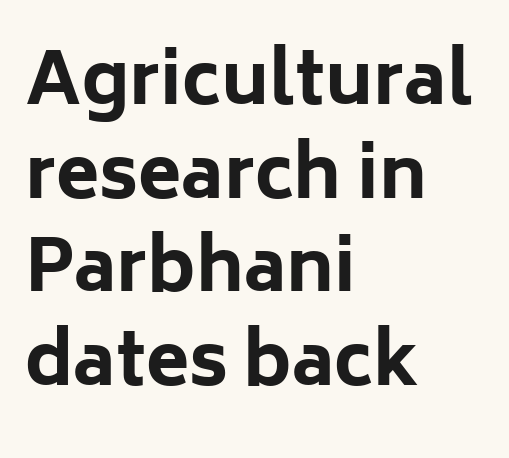
Q: Is the text bold? A: Yes.
Q: Is the text italic (slanted)? A: No, it is upright.
Q: Is the typeface a serif or a sans-serif typeface? A: Sans-serif.
Q: Is the text underlined? A: No.
Q: How is the paragraph aligned? A: Left-aligned.
Q: Is the spacing between letters normal or unusually wide? A: Normal.
Q: Is the spacing between lines tight, normal or loose? A: Normal.
Q: Width (condensed, normal, or wide)? A: Normal.
Q: Stroke contrast? A: Low.
Q: x-height? A: Medium.
Q: Monospaced? A: No.
